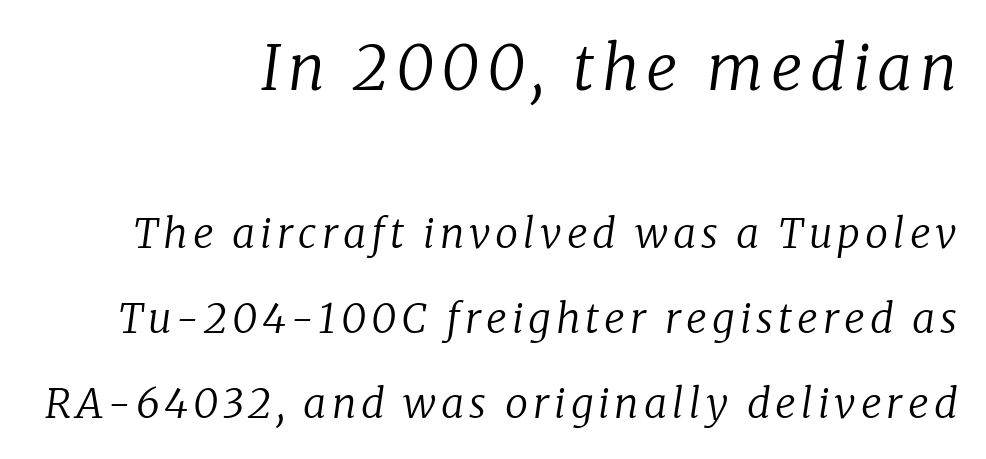
The image shows 62 px regular-weight serif type, italic (leaning right); set right-aligned, loose line spacing (2.07x), not underlined; the first (top) block is 1.51x larger; low stroke contrast and a medium x-height.
